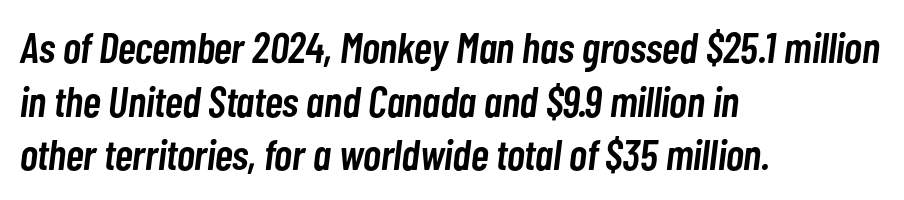
{"italic": "yes", "lean": "right", "slant_degrees": 7, "bold": "semi", "weight": "semibold", "width": "condensed", "stroke_contrast": "low", "x_height": "medium", "monospaced": "no", "underline": "no", "align": "left", "line_spacing": "normal", "line_spacing_ratio": 1.25, "letter_spacing": "normal", "letter_spacing_em": 0.0, "glyph_px": 43}
